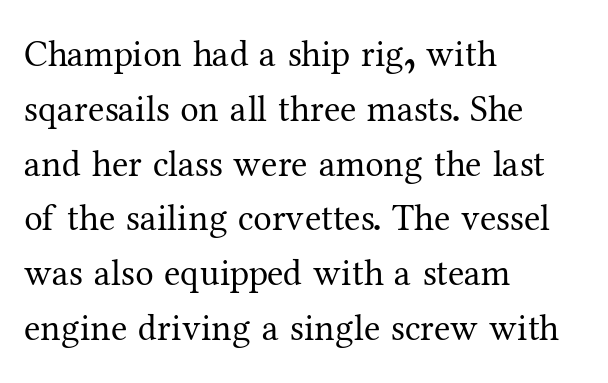
In terms of posture, this sample is upright. Honestly, the row spacing looks completely unremarkable. The words here are not underlined. Check where the strokes stop: tiny serifs finish them off.
